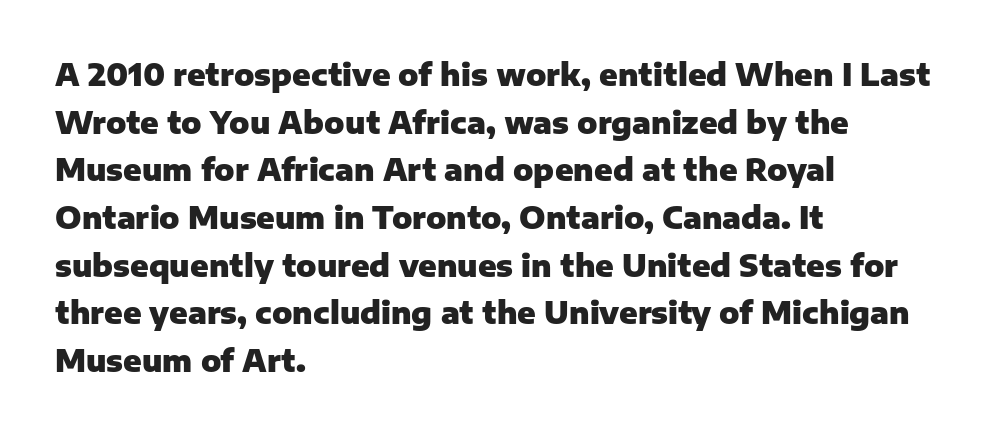
Q: Is the text bold? A: Yes.
Q: Is the text italic (slanted)? A: No, it is upright.
Q: Is the typeface a serif or a sans-serif typeface? A: Sans-serif.
Q: Is the text underlined? A: No.
Q: How is the paragraph aligned? A: Left-aligned.
Q: Is the spacing between letters normal or unusually wide? A: Normal.
Q: Is the spacing between lines tight, normal or loose? A: Normal.
Q: Width (condensed, normal, or wide)? A: Normal.
Q: Stroke contrast? A: Low.
Q: x-height? A: Medium.
Q: Monospaced? A: No.
